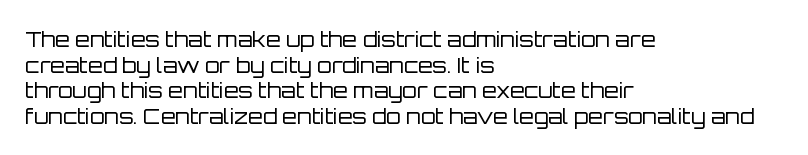
The image shows 21 px text type, upright; set left-aligned, line spacing 1.22x, normal letter spacing, not underlined.
